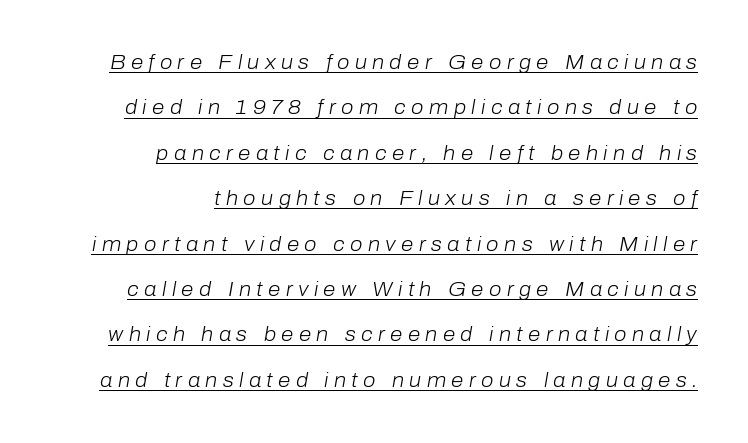
The image shows 20 px text type, italic (leaning right); set right-aligned, loose line spacing (2.27x), unusually wide letter spacing (+0.27 em), underlined.
